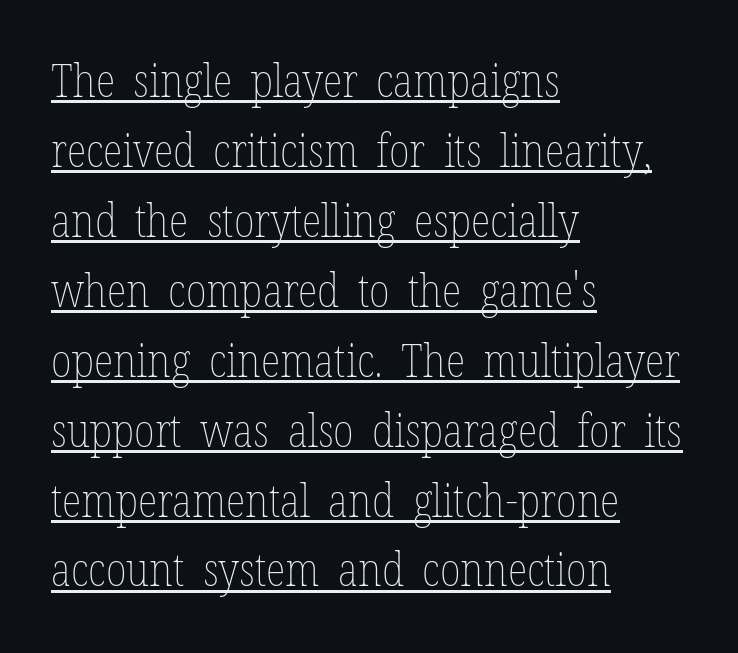
{"italic": "no", "bold": "no", "weight": "thin", "width": "condensed", "stroke_contrast": "low", "x_height": "medium", "monospaced": "no", "underline": "yes", "align": "left", "line_spacing": "normal", "line_spacing_ratio": 1.52, "letter_spacing": "normal", "letter_spacing_em": 0.0, "glyph_px": 46}
